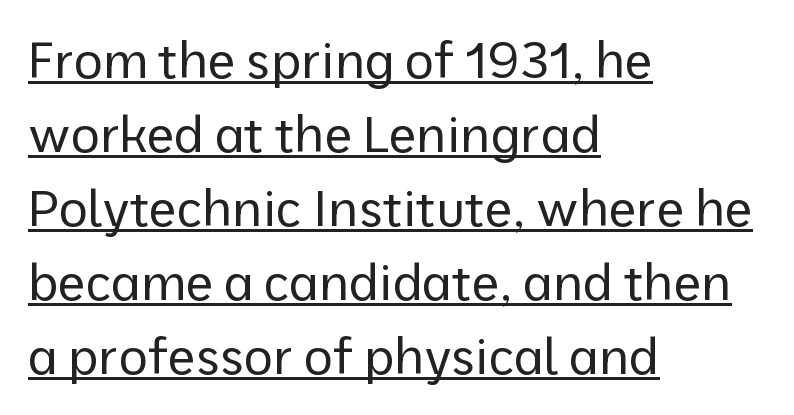
The image shows 50 px regular-weight sans-serif type, upright; set left-aligned, normal line spacing (1.48x), normal letter spacing, underlined; low stroke contrast and a medium x-height.
